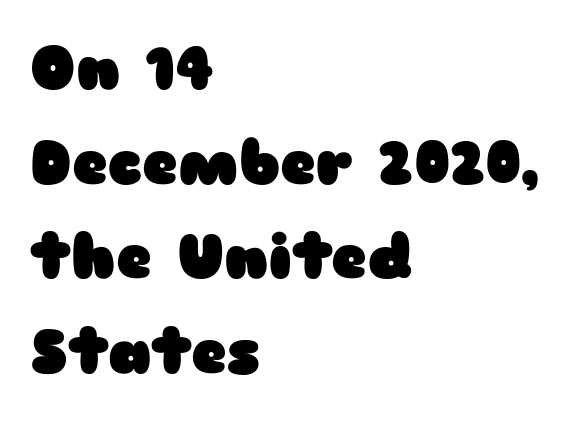
Q: Is the text bold? A: Yes.
Q: Is the text italic (slanted)? A: No, it is upright.
Q: Is the typeface a serif or a sans-serif typeface? A: Sans-serif.
Q: Is the text underlined? A: No.
Q: How is the paragraph aligned? A: Left-aligned.
Q: Is the spacing between letters normal or unusually wide? A: Normal.
Q: Is the spacing between lines tight, normal or loose? A: Normal.
Q: Width (condensed, normal, or wide)? A: Wide.
Q: Stroke contrast? A: Low.
Q: x-height? A: Medium.
Q: Monospaced? A: No.
